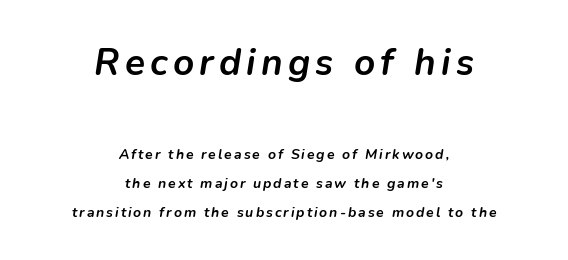
The image shows 37 px semibold type, italic (leaning right); set centered, loose line spacing (2.09x), not underlined; the first (top) block is 2.64x larger; low stroke contrast and a medium x-height.
